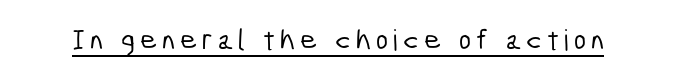
Varying glyph widths throughout — classic text-font behaviour. Does a line run under the words? Yes, clearly. I'd call this a sans setting — the letters go barefoot.
